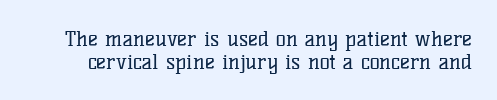
Ascenders rise straight up at ninety degrees. Line spacing here is tight. Words float on clear page, feet unadorned. The font sits on the lighter half of the weight spectrum, regular included.
